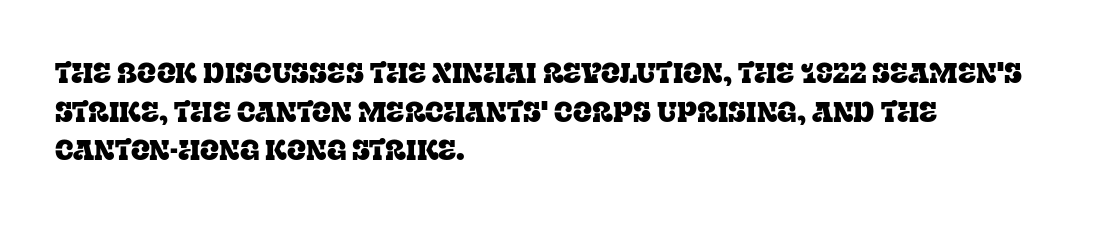
Q: Is the text italic (slanted)? A: No, it is upright.
Q: Is the typeface a serif or a sans-serif typeface? A: Serif.
Q: Is the text underlined? A: No.
Q: How is the paragraph aligned? A: Left-aligned.
Q: Is the spacing between letters normal or unusually wide? A: Normal.
Q: Is the spacing between lines tight, normal or loose? A: Normal.
Q: Width (condensed, normal, or wide)? A: Normal.
Q: Stroke contrast? A: Low.
Q: x-height? A: Large.
Q: Monospaced? A: No.
